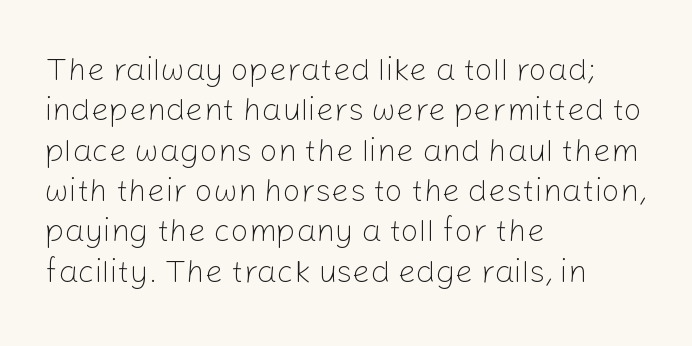
{"serif": "no", "italic": "no", "bold": "no", "weight": "light", "width": "normal", "stroke_contrast": "low", "x_height": "medium", "monospaced": "no", "underline": "no", "align": "left", "line_spacing": "normal", "line_spacing_ratio": 1.26, "letter_spacing": "normal", "letter_spacing_em": 0.0, "glyph_px": 32}
